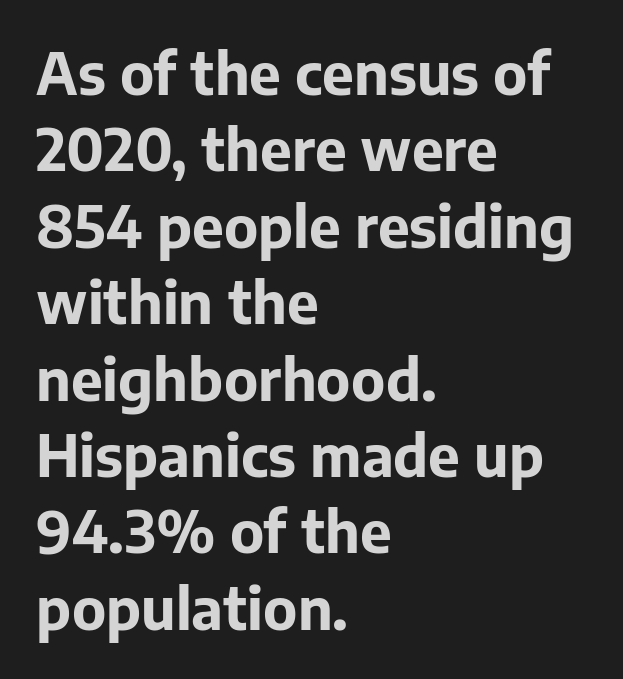
{"serif": "no", "italic": "no", "bold": "yes", "weight": "bold", "width": "normal", "stroke_contrast": "low", "x_height": "medium", "monospaced": "no", "underline": "no", "align": "left", "line_spacing": "normal", "line_spacing_ratio": 1.34, "letter_spacing": "normal", "letter_spacing_em": 0.0, "glyph_px": 57}
